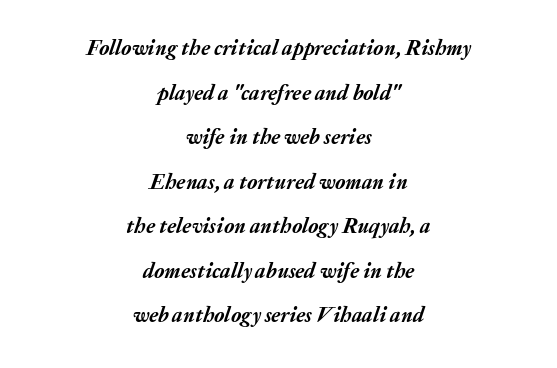
The image shows 21 px bold type, italic (leaning right); set centered, loose line spacing (2.12x), normal letter spacing, not underlined.
